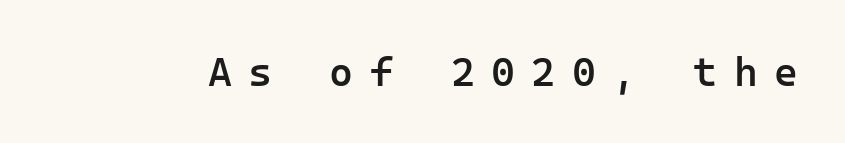
{"serif": "no", "italic": "no", "bold": "semi", "weight": "semibold", "width": "normal", "stroke_contrast": "low", "x_height": "medium", "monospaced": "yes", "underline": "no", "letter_spacing": "wide", "letter_spacing_em": 0.4, "glyph_px": 41}
